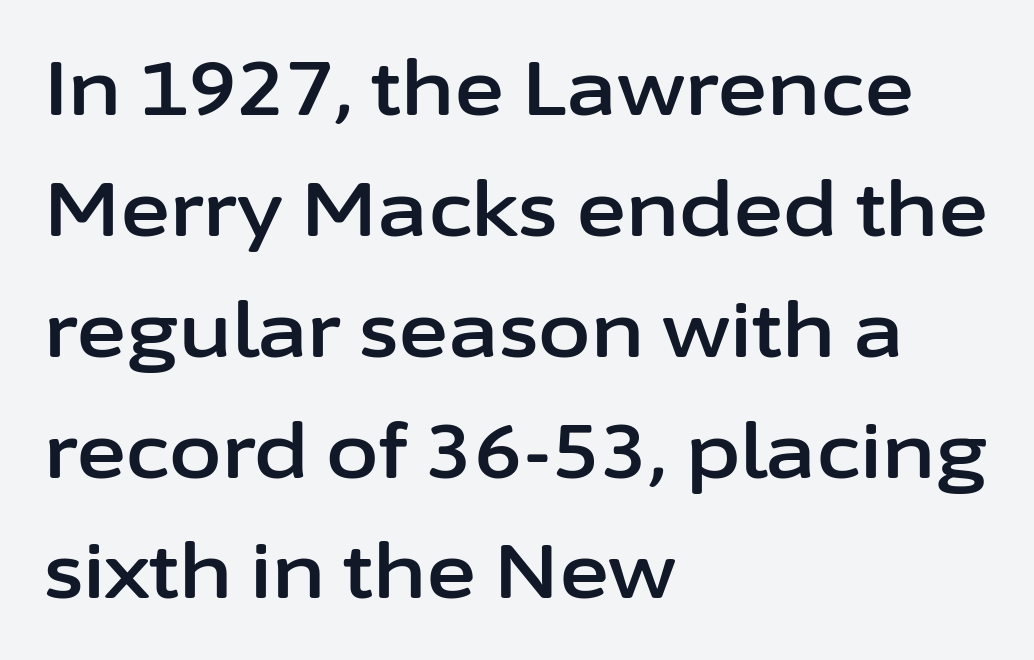
The image shows 76 px sans-serif type, upright; set left-aligned, normal line spacing (1.59x), normal letter spacing, not underlined; low stroke contrast and a medium x-height.
